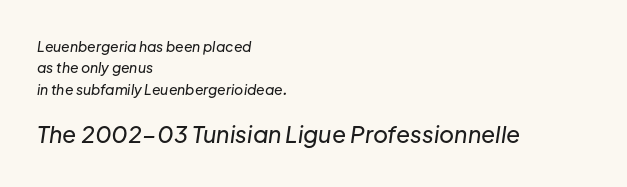
Q: Is the text italic (slanted)? A: Yes, it leans right by about 8 degrees.
Q: Is the text underlined? A: No.
Q: How is the paragraph aligned? A: Left-aligned.
Q: Is the spacing between letters normal or unusually wide? A: Normal.
Q: Is the spacing between lines tight, normal or loose? A: Normal.
Q: Which block of text is set in a larger size, the first (top) or the second (bottom)? A: The second (bottom) one.
